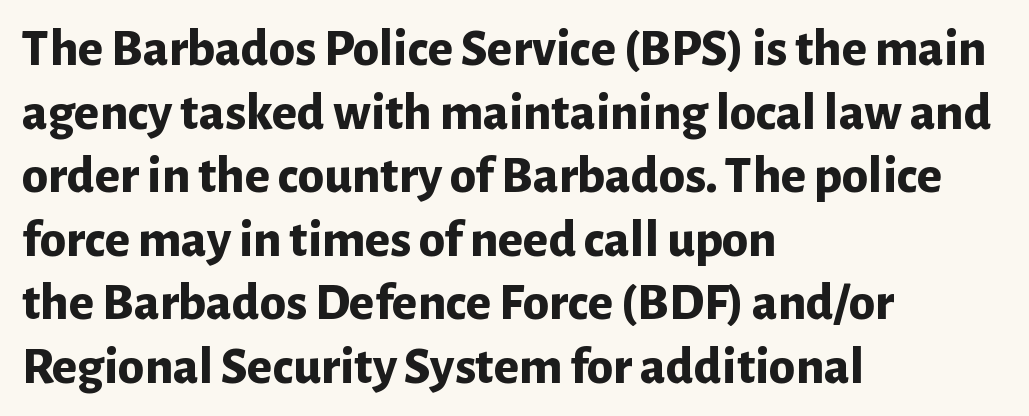
The image shows 53 px bold sans-serif type, upright; set left-aligned, line spacing 1.2x, normal letter spacing, not underlined; low stroke contrast and a medium x-height.
